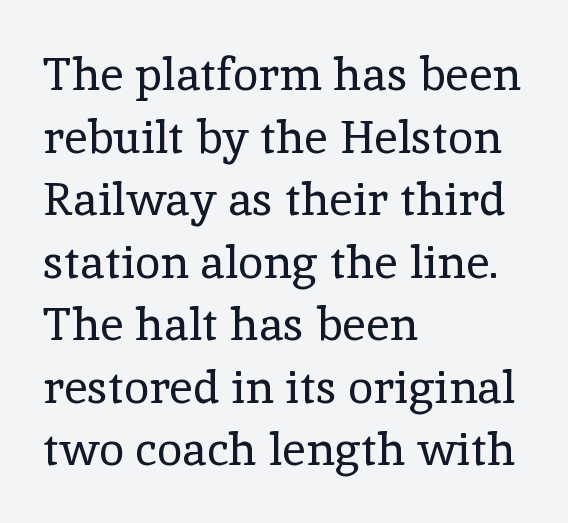
The image shows 46 px regular-weight serif type, upright; set left-aligned, normal line spacing (1.36x), normal letter spacing, not underlined; a medium x-height.
